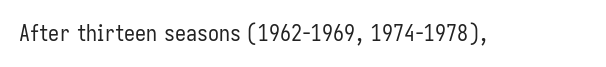
The space directly below the letters is spotless. Quick note: not italic, upright. The line texture is even and compact thanks to regular tracking. These glyphs show unthickened strokes, regular width or finer.
